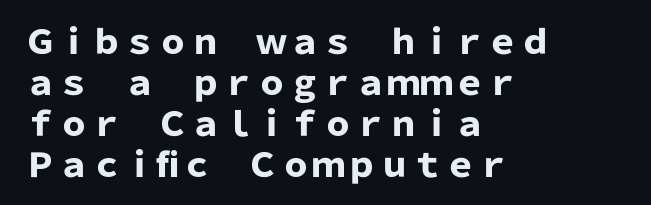
Q: Is the text bold? A: Yes.
Q: Is the text italic (slanted)? A: No, it is upright.
Q: Is the typeface a serif or a sans-serif typeface? A: Sans-serif.
Q: Is the text underlined? A: No.
Q: How is the paragraph aligned? A: Left-aligned.
Q: Is the spacing between letters normal or unusually wide? A: Normal.
Q: Width (condensed, normal, or wide)? A: Normal.
Q: Stroke contrast? A: Low.
Q: x-height? A: Medium.
Q: Monospaced? A: No.
